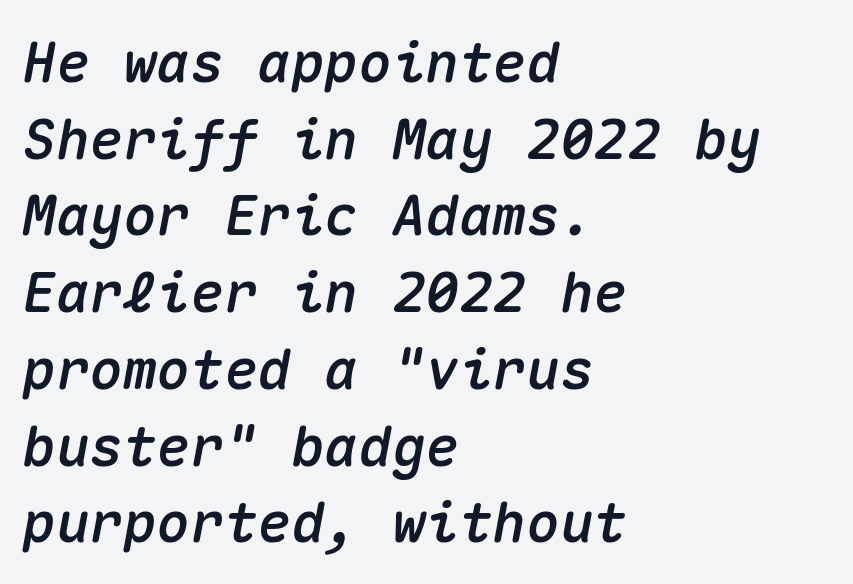
Q: Is the text italic (slanted)? A: Yes, it leans right by about 10 degrees.
Q: Is the text underlined? A: No.
Q: How is the paragraph aligned? A: Left-aligned.
Q: Is the spacing between letters normal or unusually wide? A: Normal.
Q: Is the spacing between lines tight, normal or loose? A: Normal.
Q: Width (condensed, normal, or wide)? A: Normal.
Q: Stroke contrast? A: Medium.
Q: x-height? A: Medium.
Q: Monospaced? A: Yes.
